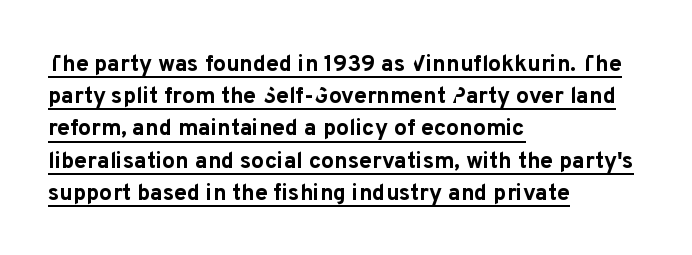
Vertical spacing — default. Nothing unusual about the tracking: characters are spaced as the font intends. The setting favours the left margin, as ordinary paragraphs usually do. Rendered with straight, roman letterforms. Stroke thickness is high; the sample reads as a true bold.
